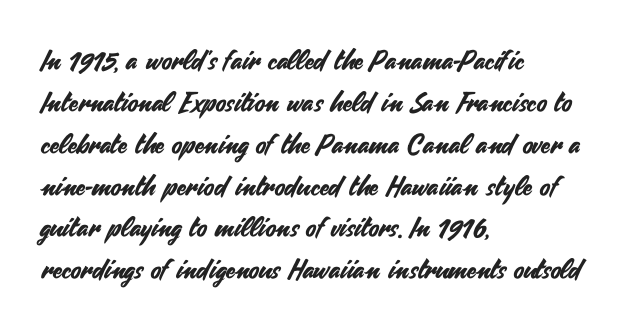
Decoration check: the copy has no underline. Is the letter spacing exaggerated? No — it looks like the ordinary default. A classic flush-left, rag-right setting is used for this passage. Baseline-to-baseline distance is the conventional proportion of letter height.
